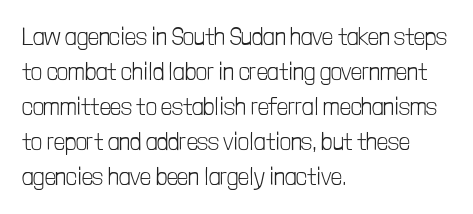
No word sits above an underline. This is the regular roman posture of the typeface. The lines in this sample share a left origin and differ only in where they stop. Successive baselines arrive at the customary interval.
